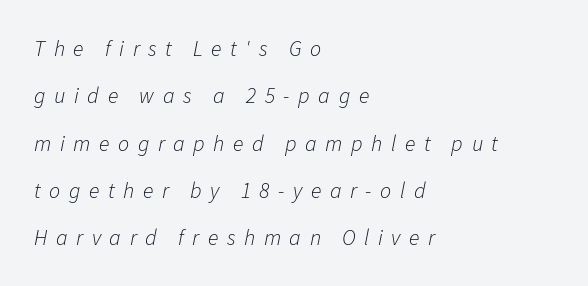
{"italic": "yes", "lean": "right", "slant_degrees": 11, "bold": "no", "underline": "no", "align": "left", "line_spacing": "loose", "line_spacing_ratio": 2.15, "letter_spacing": "wide", "letter_spacing_em": 0.39, "glyph_px": 22}
